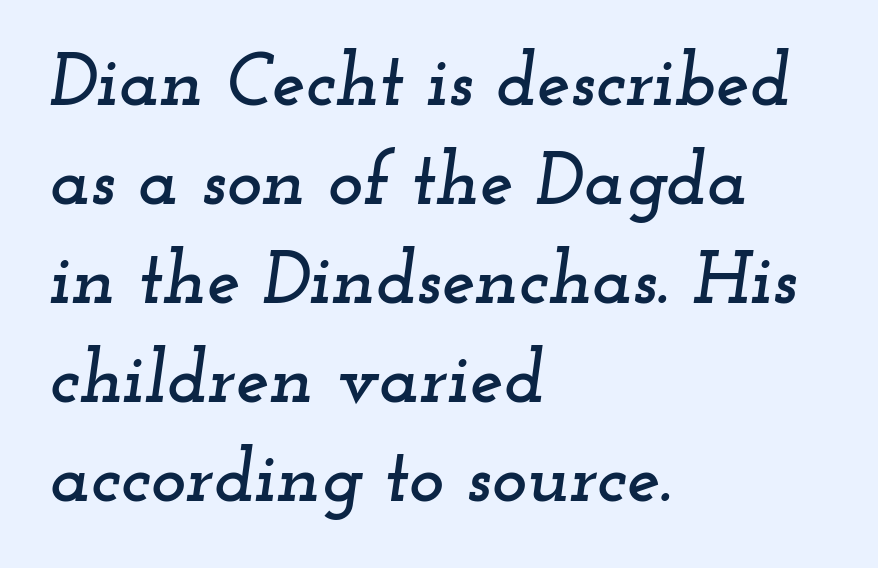
Q: Is the text italic (slanted)? A: Yes, it leans right by about 12 degrees.
Q: Is the typeface a serif or a sans-serif typeface? A: Serif.
Q: Is the text underlined? A: No.
Q: How is the paragraph aligned? A: Left-aligned.
Q: Is the spacing between letters normal or unusually wide? A: Normal.
Q: Is the spacing between lines tight, normal or loose? A: Normal.
Q: Width (condensed, normal, or wide)? A: Wide.
Q: Stroke contrast? A: Low.
Q: x-height? A: Small.
Q: Monospaced? A: No.
